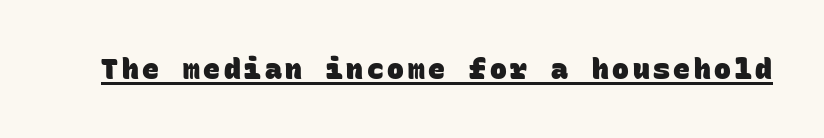
{"serif": "no", "bold": "yes", "weight": "heavy", "width": "normal", "stroke_contrast": "low", "x_height": "large", "monospaced": "yes", "underline": "yes", "glyph_px": 28}
